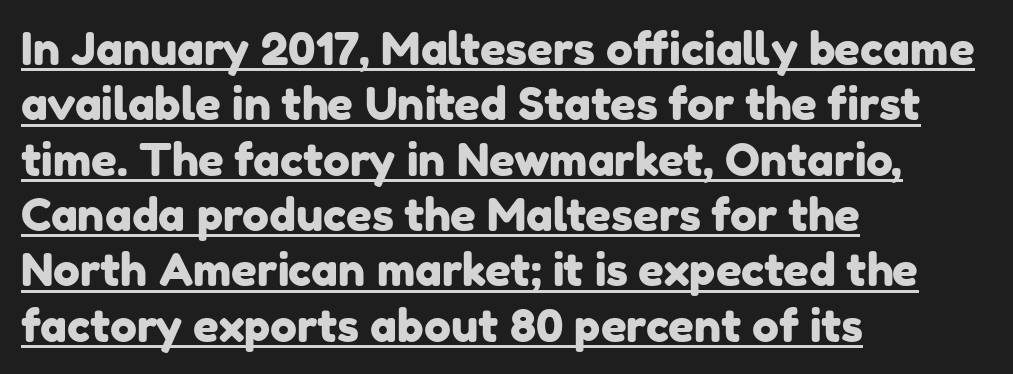
{"serif": "no", "width": "normal", "stroke_contrast": "low", "x_height": "medium", "monospaced": "no", "underline": "yes", "align": "left", "line_spacing_ratio": 1.23, "letter_spacing": "normal", "letter_spacing_em": 0.0, "glyph_px": 45}
